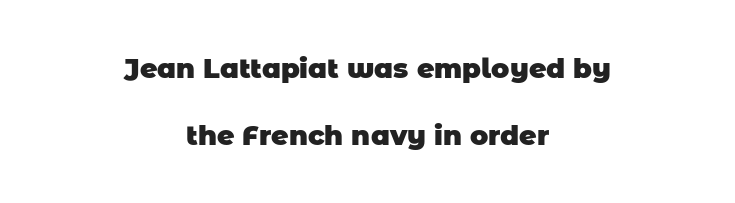
{"bold": "yes", "underline": "no", "align": "center", "line_spacing": "loose", "line_spacing_ratio": 2.47, "letter_spacing": "normal", "letter_spacing_em": 0.0, "glyph_px": 27}
